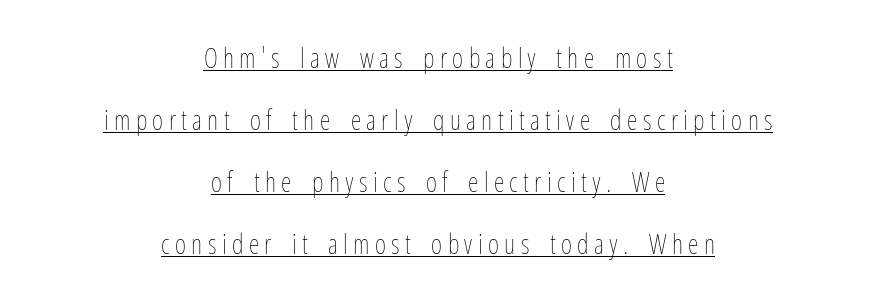
The leading is generous, giving the passage an open texture. Reading down the block, each line starts at a different indent, mirrored at its end. You can see a thin bar hugging the bottom of the glyphs. Is there any slant? The stems are plumb. The tracking jumps out immediately: characters are airy and widely separated.
